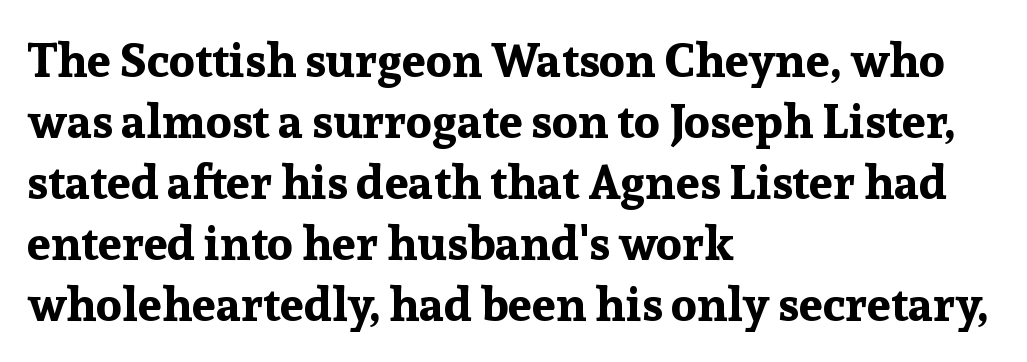
{"serif": "yes", "italic": "no", "bold": "yes", "weight": "bold", "width": "normal", "stroke_contrast": "low", "x_height": "medium", "monospaced": "no", "underline": "no", "align": "left", "line_spacing": "normal", "line_spacing_ratio": 1.27, "letter_spacing": "normal", "letter_spacing_em": 0.0, "glyph_px": 48}
